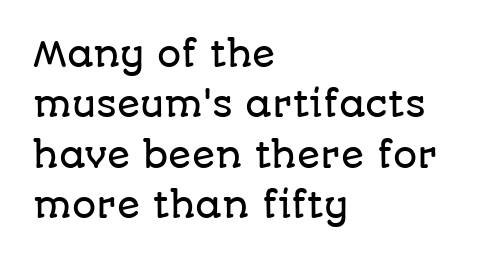
Notice how descenders clear the ascenders below comfortably — that's standard leading. The specimen omits any rule beneath the text block's lines. A typesetter would label this face a sans. Upright lettering throughout. Honestly, the letter spacing is just normal — you wouldn't notice it. Note the varied advance widths — an 'i' is clearly narrower than an 'm'.
